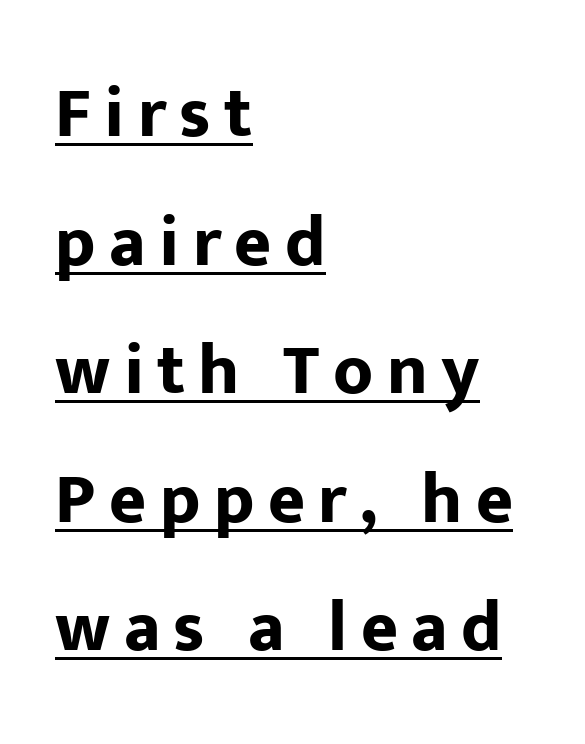
A continuous stroke trails under the words, as in a hyperlink. This is heavy type, rendered in bold. I'd call this a sans setting — the letters go barefoot. This is the regular roman posture of the typeface.
